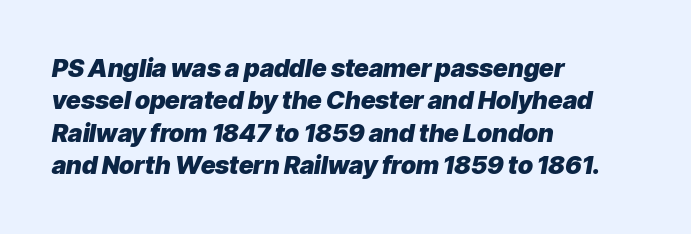
Q: Is the text bold? A: Yes.
Q: Is the text italic (slanted)? A: Yes, it leans right by about 9 degrees.
Q: Is the text underlined? A: No.
Q: How is the paragraph aligned? A: Left-aligned.
Q: Is the spacing between letters normal or unusually wide? A: Normal.
Q: Is the spacing between lines tight, normal or loose? A: Normal.
